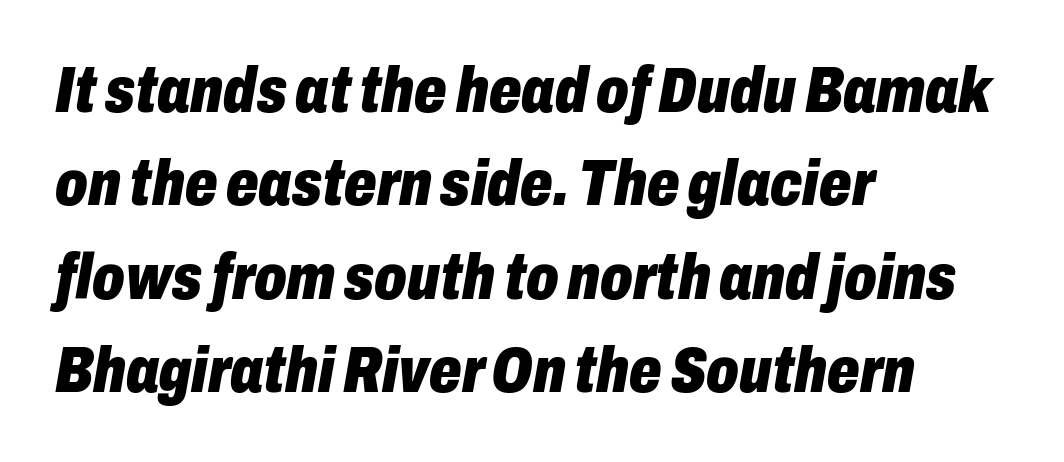
{"italic": "yes", "lean": "right", "slant_degrees": 10, "bold": "yes", "weight": "heavy", "width": "condensed", "stroke_contrast": "low", "x_height": "medium", "monospaced": "no", "underline": "no", "align": "left", "line_spacing": "normal", "line_spacing_ratio": 1.46, "letter_spacing": "normal", "letter_spacing_em": 0.0, "glyph_px": 64}
